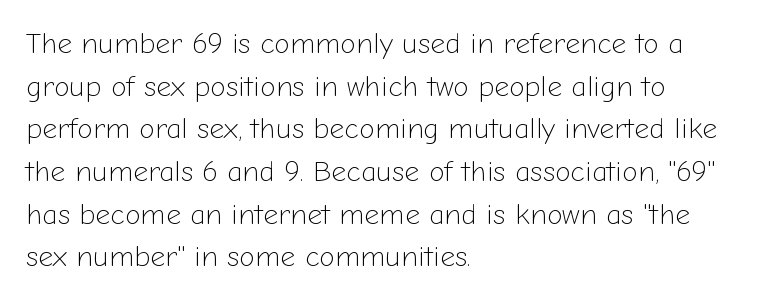
The image shows 29 px light sans-serif type, upright; set left-aligned, normal line spacing (1.47x), normal letter spacing, not underlined; low stroke contrast and a medium x-height.
